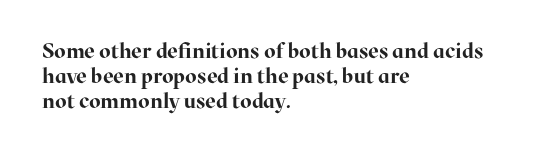
Q: Is the text bold? A: Yes.
Q: Is the text italic (slanted)? A: No, it is upright.
Q: Is the text underlined? A: No.
Q: How is the paragraph aligned? A: Left-aligned.
Q: Is the spacing between letters normal or unusually wide? A: Normal.
